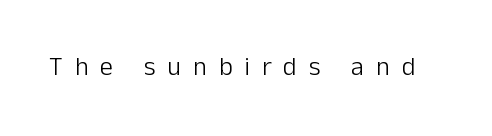
{"italic": "no", "bold": "no", "underline": "no", "letter_spacing": "wide", "letter_spacing_em": 0.46, "glyph_px": 26}
